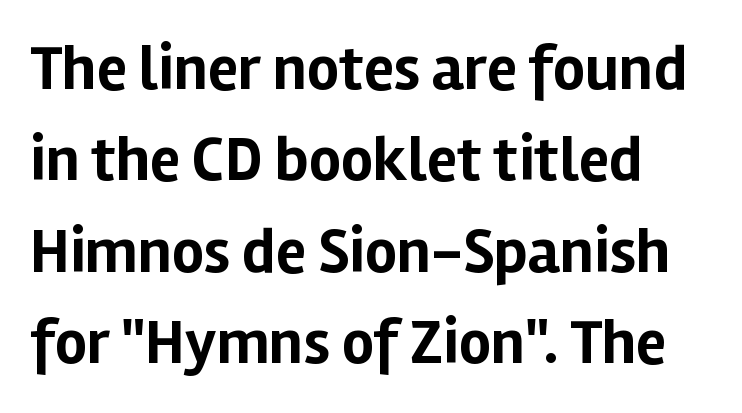
Q: Is the text bold? A: Yes.
Q: Is the text italic (slanted)? A: No, it is upright.
Q: Is the typeface a serif or a sans-serif typeface? A: Sans-serif.
Q: Is the text underlined? A: No.
Q: How is the paragraph aligned? A: Left-aligned.
Q: Is the spacing between letters normal or unusually wide? A: Normal.
Q: Is the spacing between lines tight, normal or loose? A: Normal.
Q: Width (condensed, normal, or wide)? A: Normal.
Q: Stroke contrast? A: Low.
Q: x-height? A: Medium.
Q: Monospaced? A: No.
